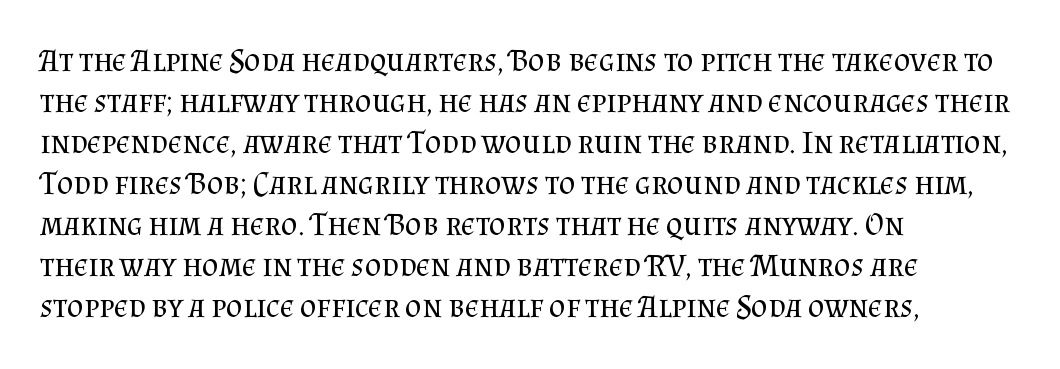
The image shows 32 px regular-weight serif type, upright; set left-aligned, normal line spacing (1.28x), normal letter spacing, not underlined; medium stroke contrast and a small x-height.
